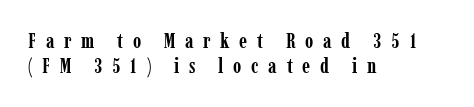
{"italic": "no", "bold": "yes", "underline": "no", "align": "left", "line_spacing_ratio": 1.17, "letter_spacing": "wide", "letter_spacing_em": 0.46, "glyph_px": 21}
